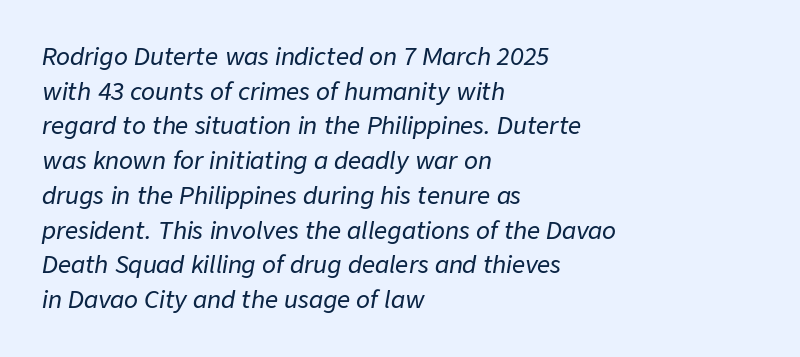
The image shows 23 px text type, italic (leaning right); set left-aligned, normal line spacing (1.51x), normal letter spacing, not underlined.
